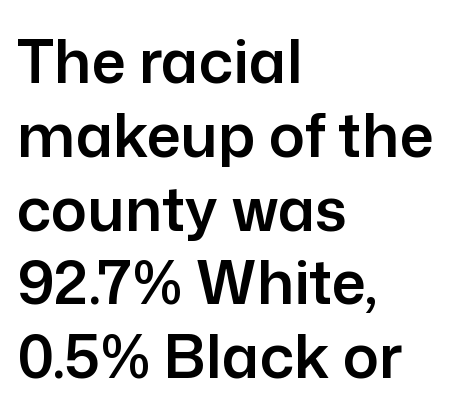
The image shows 60 px sans-serif type, upright; set left-aligned, line spacing 1.23x, normal letter spacing, not underlined; low stroke contrast and a medium x-height.
